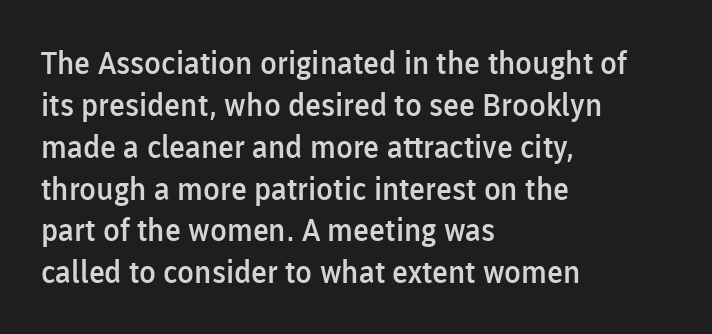
{"serif": "no", "italic": "no", "bold": "semi", "weight": "semibold", "width": "normal", "stroke_contrast": "low", "x_height": "medium", "monospaced": "no", "underline": "no", "align": "left", "line_spacing": "normal", "line_spacing_ratio": 1.35, "letter_spacing": "normal", "letter_spacing_em": 0.0, "glyph_px": 31}
